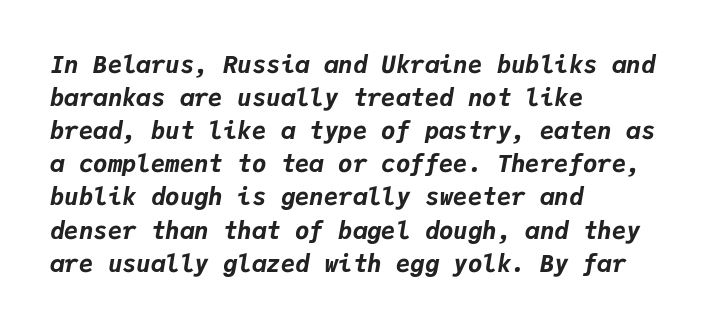
{"italic": "yes", "lean": "right", "slant_degrees": 9, "bold": "yes", "underline": "no", "align": "left", "line_spacing": "normal", "line_spacing_ratio": 1.38, "letter_spacing": "normal", "letter_spacing_em": 0.0, "glyph_px": 24}
